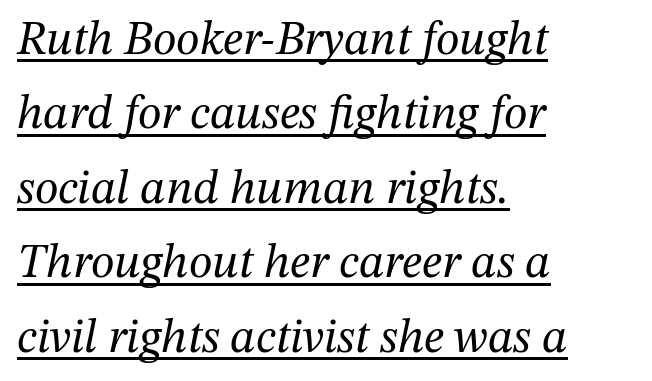
The image shows 48 px regular-weight serif type, italic (leaning right); set left-aligned, normal line spacing (1.55x), normal letter spacing, underlined; medium stroke contrast and a medium x-height.
